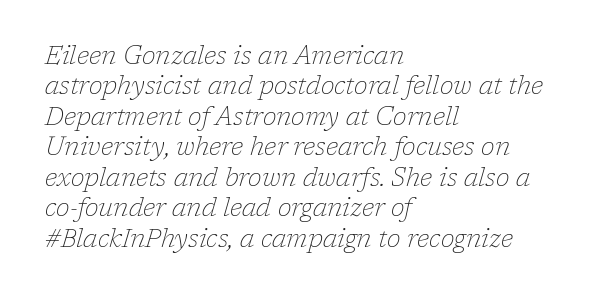
{"italic": "yes", "lean": "right", "slant_degrees": 17, "bold": "no", "underline": "no", "align": "left", "line_spacing_ratio": 1.22, "letter_spacing": "normal", "letter_spacing_em": 0.0, "glyph_px": 25}
